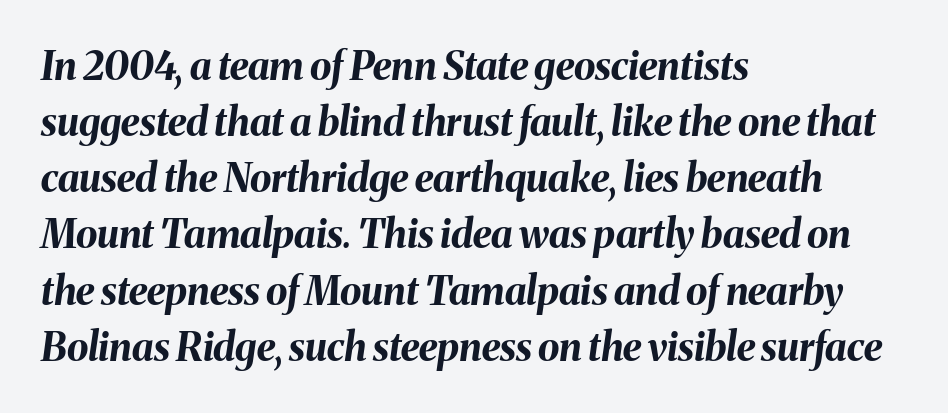
These lines are rendered in a variable-pitch font. The face used here has a pronounced slope to its letters. These lines carry a lot of weight — the face is fully bold. The lines sit at an ordinary, default distance from one another. These lines keep a tight, regular rhythm from letter to letter. The baseline area is clear.
